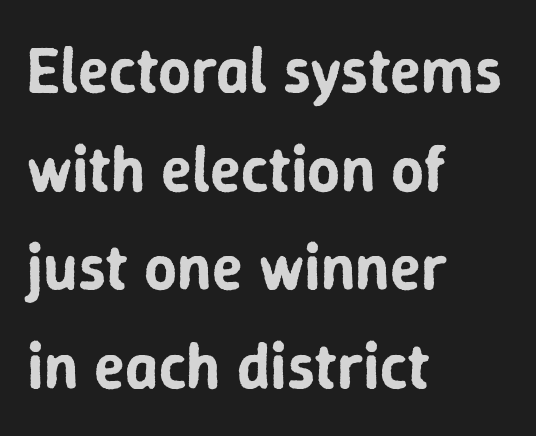
The image shows 64 px sans-serif type, upright; set left-aligned, normal line spacing (1.54x), normal letter spacing, not underlined; low stroke contrast and a medium x-height.
